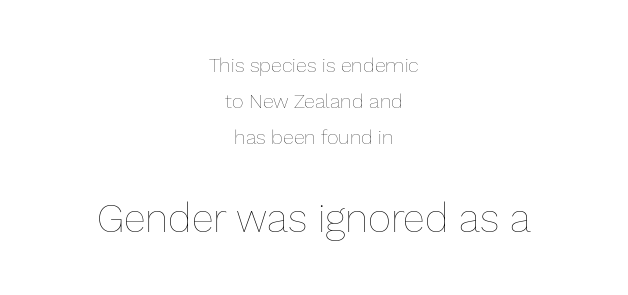
Q: Is the text bold? A: No.
Q: Is the text italic (slanted)? A: No, it is upright.
Q: Is the text underlined? A: No.
Q: How is the paragraph aligned? A: Centered.
Q: Is the spacing between letters normal or unusually wide? A: Normal.
Q: Which block of text is set in a larger size, the first (top) or the second (bottom)? A: The second (bottom) one.
Q: Width (condensed, normal, or wide)? A: Normal.
Q: Stroke contrast? A: Low.
Q: x-height? A: Medium.
Q: Monospaced? A: No.
